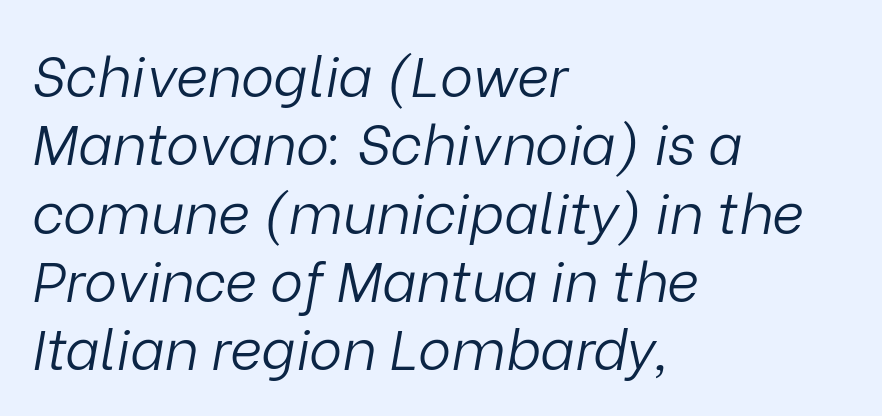
If you drew a ruler down the left edge, every line would touch it. Weight: not bold — regular or lighter. Emphasis-style slanted type is in use. The rendering keeps characters at their native spacing.
